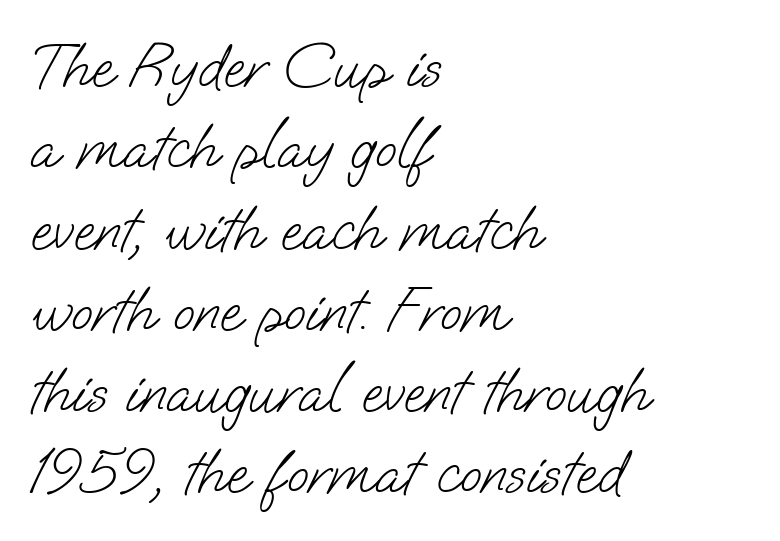
The image shows 63 px light sans-serif type; set left-aligned, normal line spacing (1.29x), normal letter spacing, not underlined; low stroke contrast and a small x-height.
